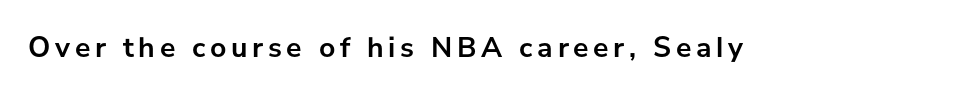
Examine the stroke ends and you'll find no serifs. The type sits square on the baseline with zero lean. Just letters on the line, the space beneath them empty. Think of a printed novel: that variable character pitch is what you see here. Heavy, bold letterforms.
